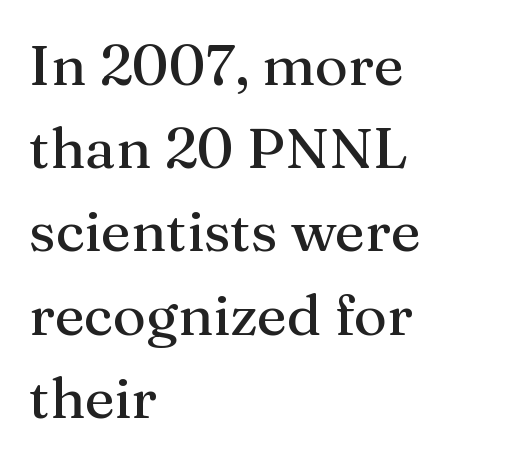
{"serif": "yes", "italic": "no", "width": "normal", "stroke_contrast": "medium", "x_height": "medium", "monospaced": "no", "underline": "no", "align": "left", "line_spacing": "normal", "line_spacing_ratio": 1.46, "letter_spacing": "normal", "letter_spacing_em": 0.0, "glyph_px": 57}
